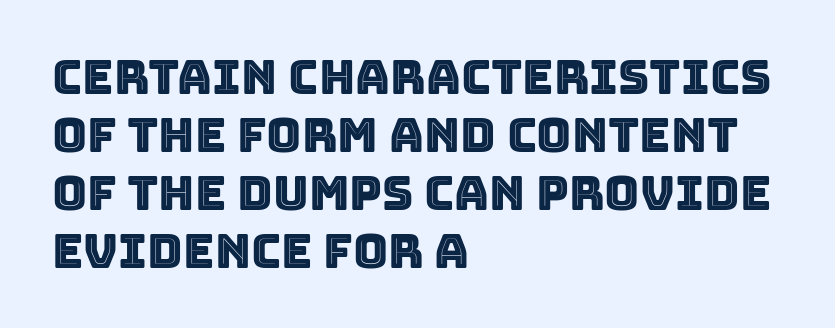
A typesetter would call this zero additional tracking. Looks like regular typesetting: each glyph gets only the width it needs. Decoration check: the copy has no underline. Every stem runs plumb, perpendicular to the baseline. The compositor pushed each line to the left boundary.
